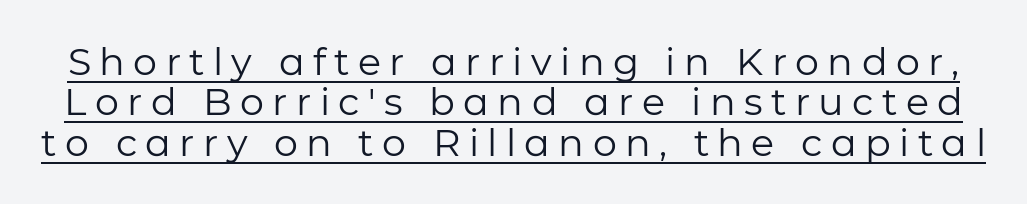
Stems here are at most as thick as an everyday book face. Do the characters align in a grid? No, the font is proportional. It's the straight-up-and-down kind of type. I'd call this a sans setting — the letters go barefoot. Caption: expanded tracking, letters set apart.
